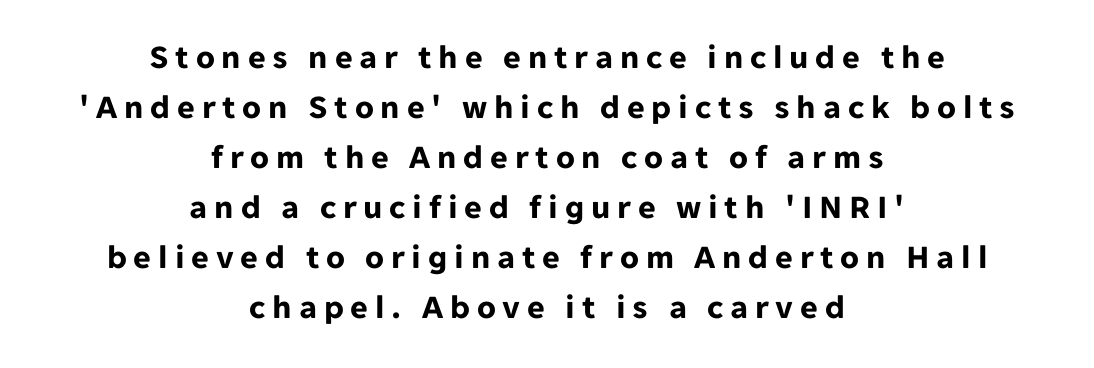
{"serif": "no", "italic": "no", "bold": "yes", "weight": "bold", "width": "normal", "stroke_contrast": "low", "x_height": "medium", "monospaced": "no", "underline": "no", "align": "center", "line_spacing": "normal", "line_spacing_ratio": 1.47, "letter_spacing": "wide", "letter_spacing_em": 0.2, "glyph_px": 34}
